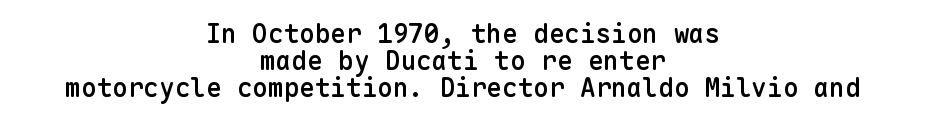
{"italic": "no", "bold": "semi", "underline": "no", "align": "center", "line_spacing": "tight", "line_spacing_ratio": 1.04, "letter_spacing": "normal", "letter_spacing_em": 0.0, "glyph_px": 26}
